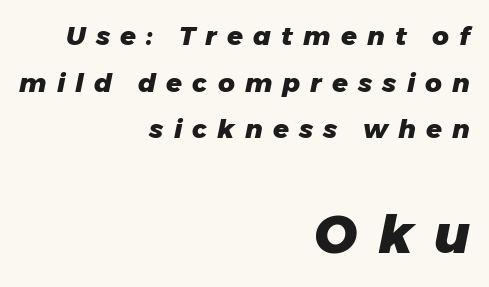
{"italic": "yes", "lean": "right", "slant_degrees": 11, "bold": "yes", "weight": "heavy", "width": "normal", "stroke_contrast": "low", "x_height": "medium", "monospaced": "no", "underline": "no", "align": "right", "line_spacing_ratio": 1.79, "letter_spacing": "wide", "letter_spacing_em": 0.39, "larger_block": "second", "size_ratio": 2.04, "glyph_px": 53}
